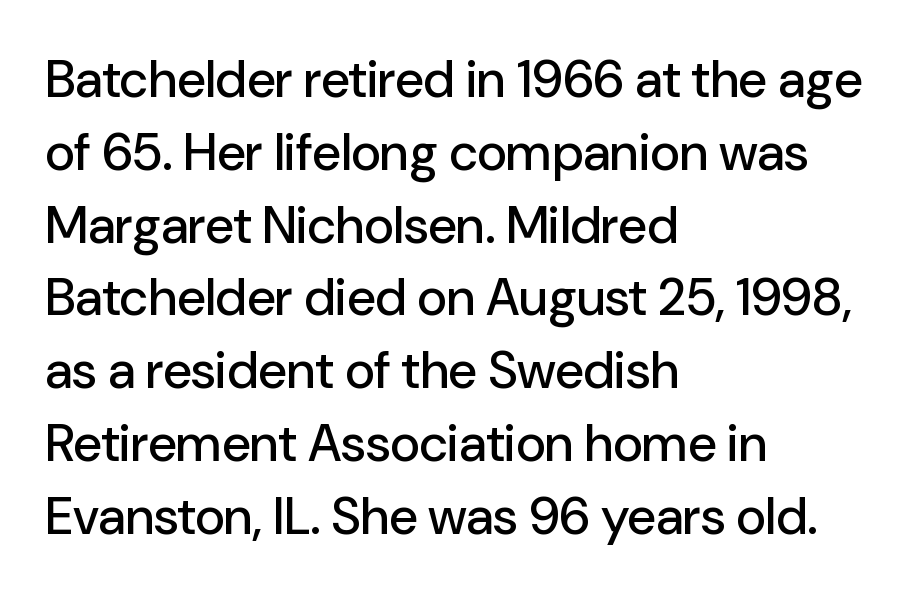
The designer left line spacing at the default. Stroke terminals: plain, sans-serif. This is roman type, the default non-slanted kind. The words here are not underlined. Line starts are locked; line ends wander. A typesetter would call this proportional, since set widths differ per character.
